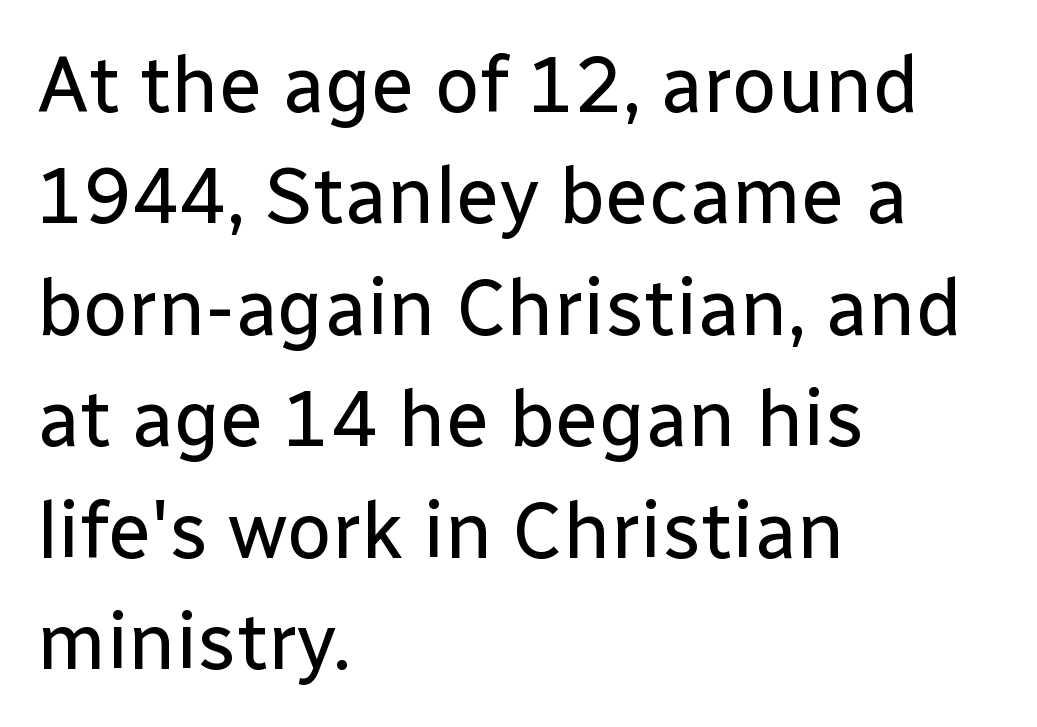
Q: Is the text bold? A: No.
Q: Is the text italic (slanted)? A: No, it is upright.
Q: Is the typeface a serif or a sans-serif typeface? A: Sans-serif.
Q: Is the text underlined? A: No.
Q: How is the paragraph aligned? A: Left-aligned.
Q: Is the spacing between letters normal or unusually wide? A: Normal.
Q: Is the spacing between lines tight, normal or loose? A: Normal.
Q: Width (condensed, normal, or wide)? A: Normal.
Q: Stroke contrast? A: Low.
Q: x-height? A: Medium.
Q: Monospaced? A: No.
